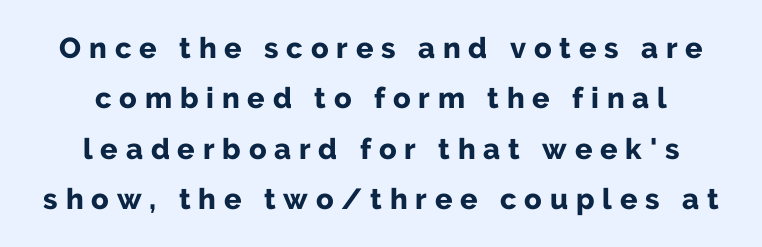
The image shows 29 px bold sans-serif type, upright; set centered, line spacing 1.74x, unusually wide letter spacing (+0.27 em), not underlined; low stroke contrast and a medium x-height.
